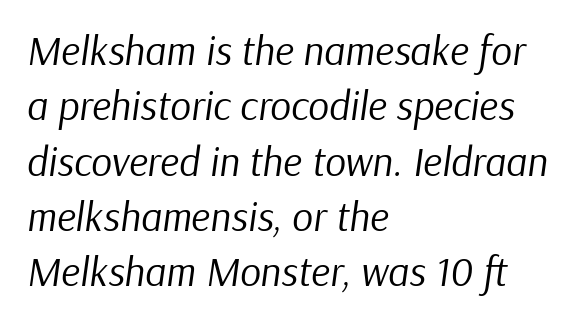
{"italic": "yes", "lean": "right", "slant_degrees": 9, "bold": "no", "weight": "regular", "width": "normal", "stroke_contrast": "low", "x_height": "medium", "monospaced": "no", "underline": "no", "align": "left", "line_spacing": "normal", "line_spacing_ratio": 1.35, "letter_spacing": "normal", "letter_spacing_em": 0.0, "glyph_px": 41}
